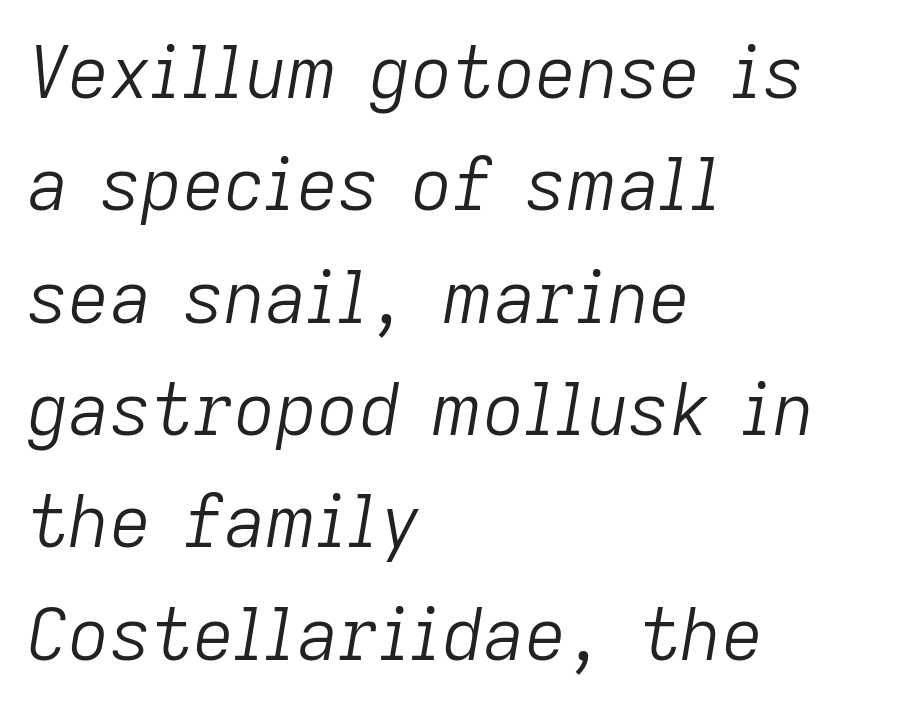
Here the designer chose a conventional face with non-uniform glyph widths. No extra tracking has been applied to these lines. The strip under each line holds only bare page. The setting favours the left margin, as ordinary paragraphs usually do. Honestly, the row spacing looks completely unremarkable. The lettering tilts uniformly, giving the passage an italic look.
